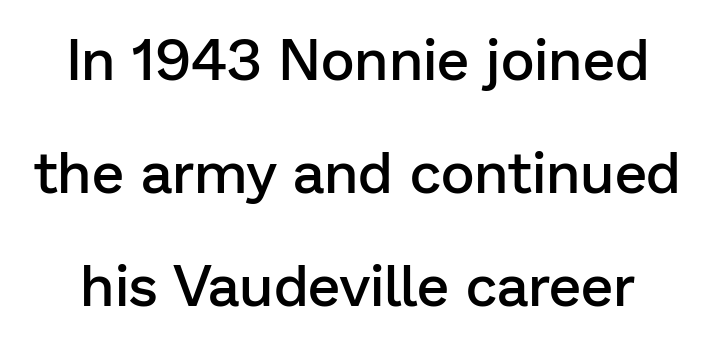
Any mark beneath the type? The region is blank. The face used here is proportionally spaced, like ordinary book or web type. The designer dialed line spacing up above the default. Style check: upright. The passage shown is typeset with a sans-serif family. These lines carry some extra weight — a demibold, not a full bold.
